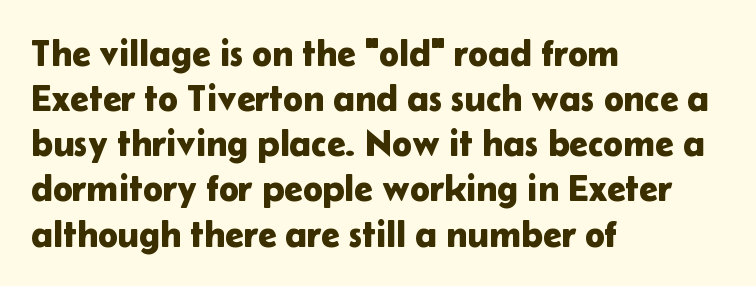
{"serif": "no", "italic": "no", "width": "normal", "stroke_contrast": "low", "x_height": "medium", "monospaced": "no", "underline": "no", "align": "left", "line_spacing_ratio": 1.22, "letter_spacing": "normal", "letter_spacing_em": 0.0, "glyph_px": 37}
